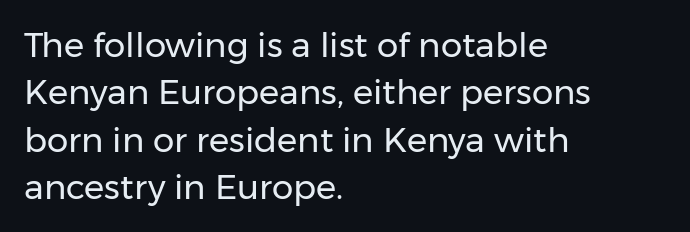
Q: Is the text bold? A: No.
Q: Is the text italic (slanted)? A: No, it is upright.
Q: Is the typeface a serif or a sans-serif typeface? A: Sans-serif.
Q: Is the text underlined? A: No.
Q: How is the paragraph aligned? A: Left-aligned.
Q: Is the spacing between letters normal or unusually wide? A: Normal.
Q: Is the spacing between lines tight, normal or loose? A: Normal.
Q: Width (condensed, normal, or wide)? A: Normal.
Q: Stroke contrast? A: Low.
Q: x-height? A: Medium.
Q: Monospaced? A: No.
